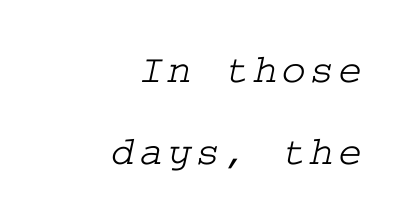
Any mark beneath the type? The region is blank. A serif font was chosen for this passage. Leading is clearly above the norm, producing a sparse column. Notice how the passage keeps a crisp vertical edge on the right only.
